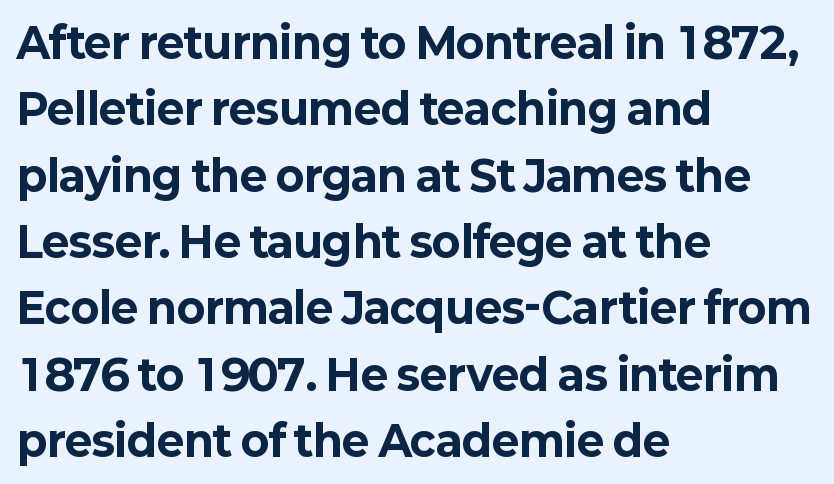
The letters stand upright; this is a roman face. Summary of weight: heavy, a full bold. The tracking reads as untouched default to a designer's eye. Every row of glyphs begins at an identical x-position on the left.
